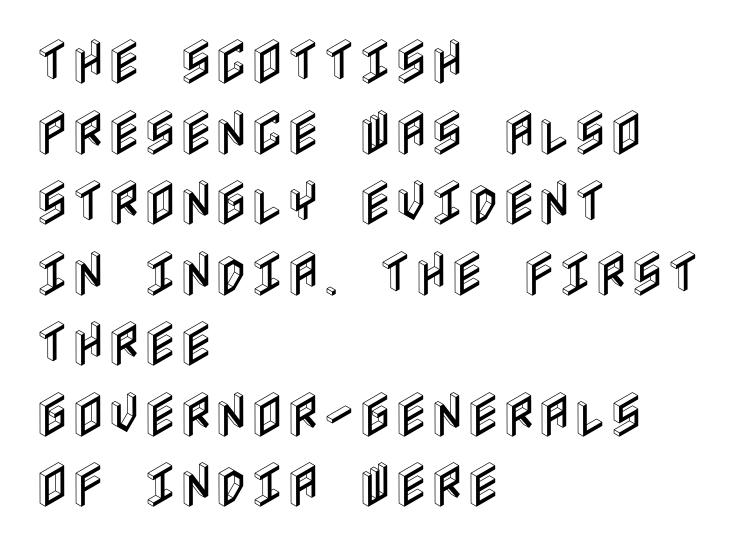
Q: Is the text italic (slanted)? A: No, it is upright.
Q: Is the text underlined? A: No.
Q: How is the paragraph aligned? A: Left-aligned.
Q: Is the spacing between letters normal or unusually wide? A: Normal.
Q: Is the spacing between lines tight, normal or loose? A: Normal.
Q: Width (condensed, normal, or wide)? A: Condensed.
Q: x-height? A: Large.
